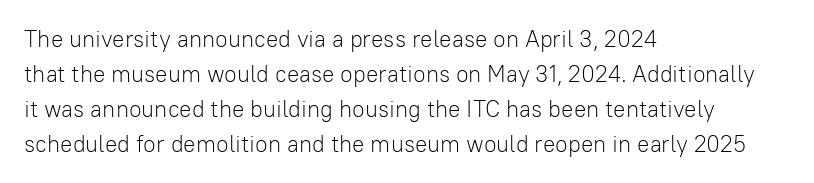
{"italic": "no", "bold": "no", "underline": "no", "align": "left", "line_spacing": "normal", "line_spacing_ratio": 1.52, "letter_spacing": "normal", "letter_spacing_em": 0.0, "glyph_px": 23}
